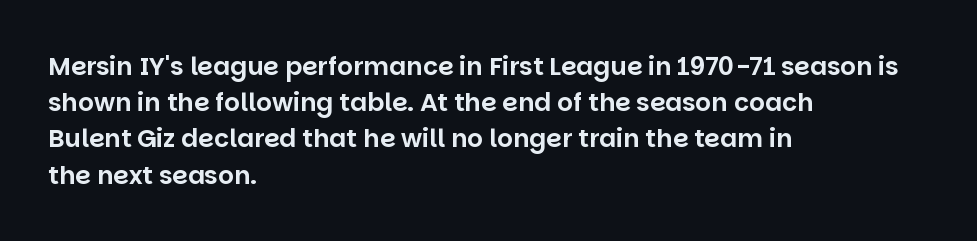
Q: Is the text italic (slanted)? A: No, it is upright.
Q: Is the text underlined? A: No.
Q: How is the paragraph aligned? A: Left-aligned.
Q: Is the spacing between letters normal or unusually wide? A: Normal.
Q: Is the spacing between lines tight, normal or loose? A: Normal.
